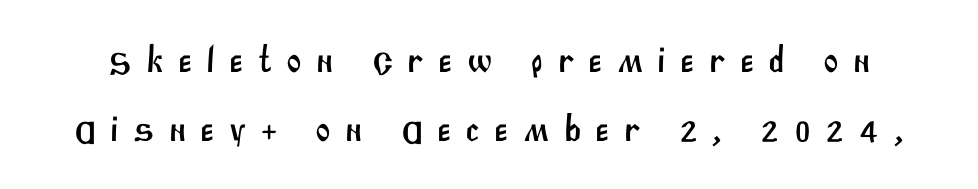
The image shows 37 px sans-serif type; set line spacing 1.87x, unusually wide letter spacing (+0.38 em), not underlined; medium stroke contrast and a large x-height.
